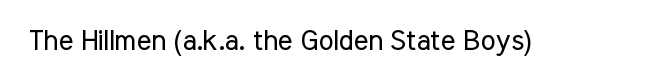
{"serif": "no", "italic": "no", "bold": "no", "weight": "regular", "width": "condensed", "stroke_contrast": "low", "x_height": "medium", "monospaced": "no", "underline": "no", "letter_spacing": "normal", "letter_spacing_em": 0.0, "glyph_px": 28}
